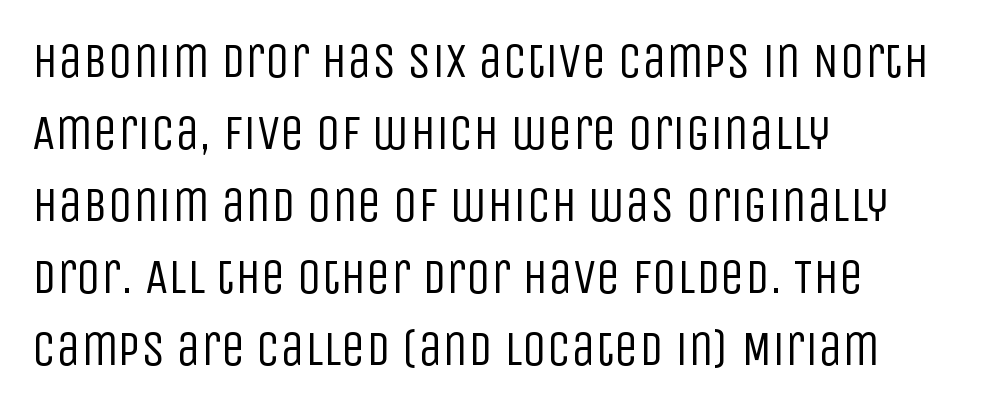
{"serif": "no", "italic": "no", "bold": "no", "weight": "regular", "width": "condensed", "stroke_contrast": "low", "x_height": "large", "monospaced": "no", "underline": "no", "align": "left", "line_spacing": "normal", "line_spacing_ratio": 1.47, "letter_spacing": "normal", "letter_spacing_em": 0.0, "glyph_px": 49}
